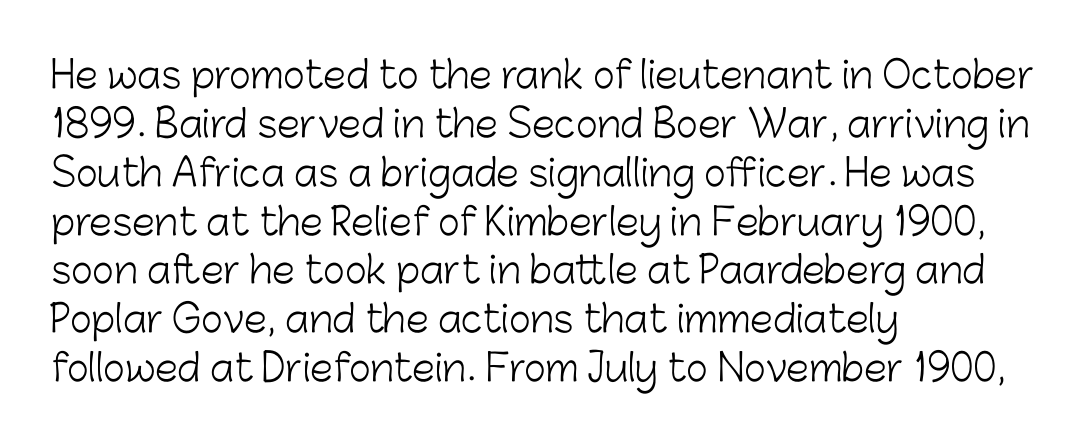
Each letter keeps its own natural width here, so spacing adapts to shape. Tracking here is standard; glyphs follow each other at the usual distance. Is the stroke heavy? The answer is a plain regular-or-lighter. Notice how the passage keeps a crisp vertical edge on the left only. How would I describe the line gaps? Plain and ordinary. Nope, no serifs anywhere on these letters.
